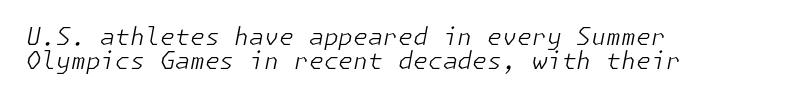
Stems here are at most as thick as an everyday book face. This rendering leaves character spacing at its baseline value. Is the block centered? No — it sits flush against the left margin. Whoever set this chose condensed vertical rhythm over breathing room.
